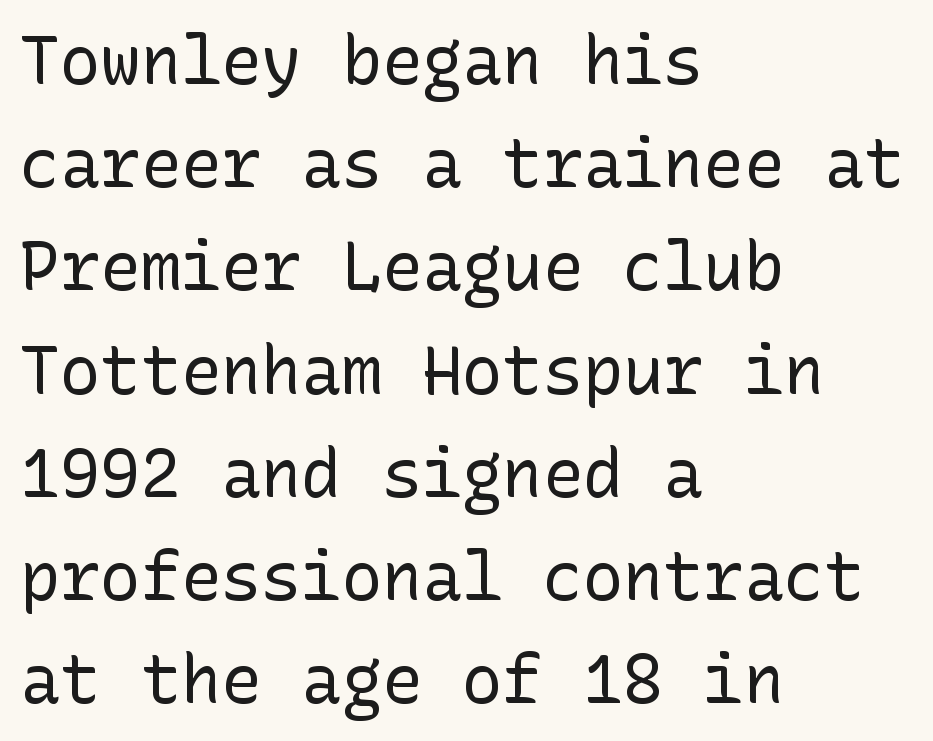
The passage shown is typeset with a sans-serif family. This is not heavy type; no bold has been used. The lettering stays uniformly vertical, giving the passage a roman look. Teacher's note: observe the even left margin — that is flush-left alignment.
